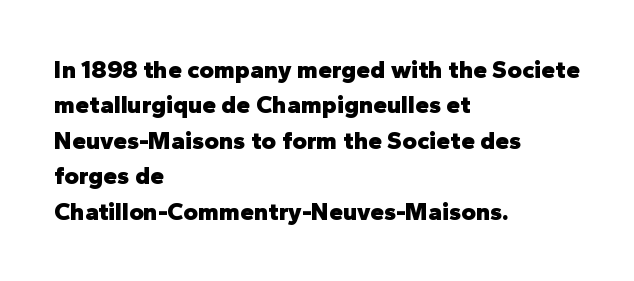
Q: Is the text bold? A: Yes.
Q: Is the text italic (slanted)? A: No, it is upright.
Q: Is the text underlined? A: No.
Q: How is the paragraph aligned? A: Left-aligned.
Q: Is the spacing between letters normal or unusually wide? A: Normal.
Q: Is the spacing between lines tight, normal or loose? A: Normal.
